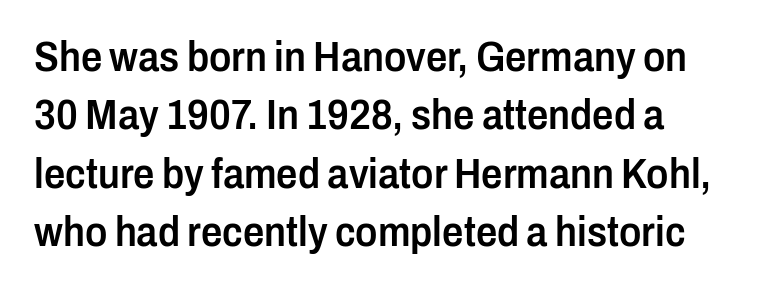
Q: Is the text bold? A: Semi-bold.
Q: Is the text italic (slanted)? A: No, it is upright.
Q: Is the typeface a serif or a sans-serif typeface? A: Sans-serif.
Q: Is the text underlined? A: No.
Q: Is the spacing between letters normal or unusually wide? A: Normal.
Q: Is the spacing between lines tight, normal or loose? A: Normal.
Q: Width (condensed, normal, or wide)? A: Condensed.
Q: Stroke contrast? A: Low.
Q: x-height? A: Medium.
Q: Monospaced? A: No.
